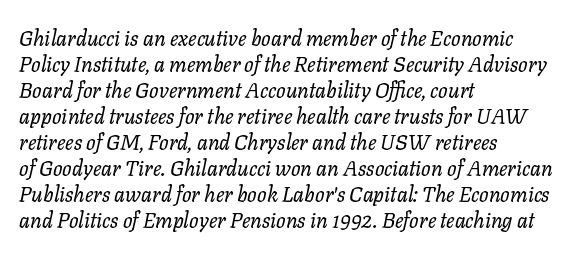
The image shows 21 px text type, italic (leaning right); set left-aligned, line spacing 1.24x, normal letter spacing, not underlined.
